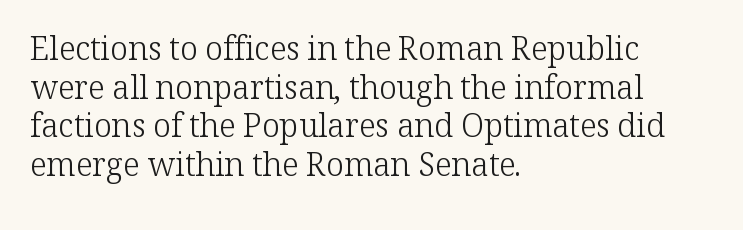
Q: Is the text bold? A: No.
Q: Is the text italic (slanted)? A: No, it is upright.
Q: Is the typeface a serif or a sans-serif typeface? A: Serif.
Q: Is the text underlined? A: No.
Q: How is the paragraph aligned? A: Left-aligned.
Q: Is the spacing between letters normal or unusually wide? A: Normal.
Q: Width (condensed, normal, or wide)? A: Normal.
Q: Stroke contrast? A: Low.
Q: x-height? A: Medium.
Q: Monospaced? A: No.
